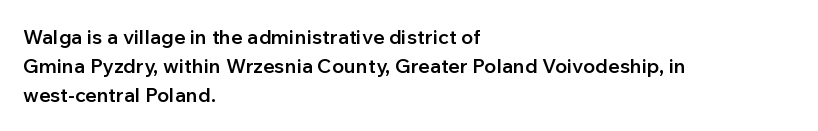
Anything drawn beneath the words? Only blank space. The line-height multiplier appears to be the usual default. Rendered with straight, roman letterforms. Each word holds together tightly as a unit, with standard inter-letter gaps. Every letter is mildly thick-stroked: semibold rather than bold. The paragraph has a hard left edge and a soft right edge.
